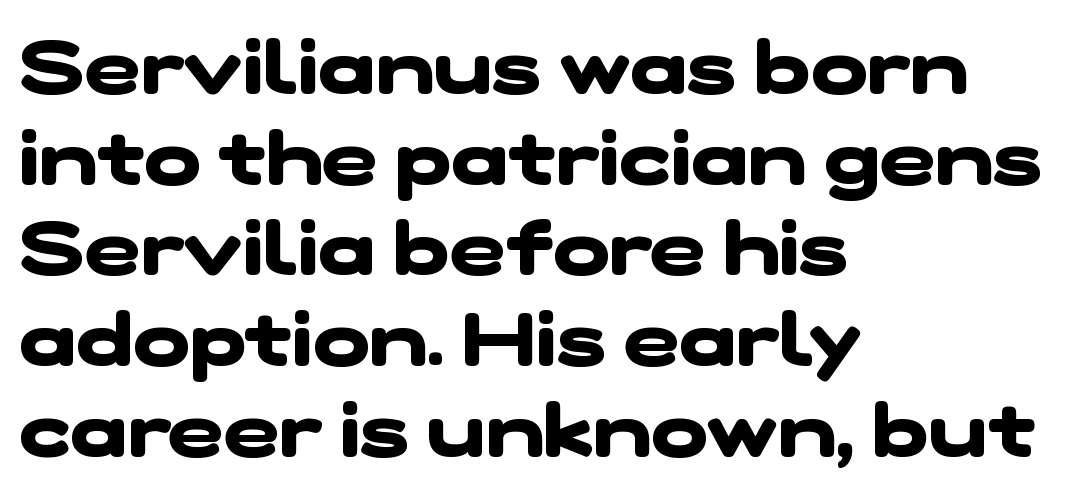
{"serif": "no", "bold": "yes", "weight": "heavy", "width": "wide", "stroke_contrast": "low", "x_height": "medium", "monospaced": "no", "underline": "no", "align": "left", "line_spacing_ratio": 1.21, "letter_spacing": "normal", "letter_spacing_em": 0.0, "glyph_px": 75}
